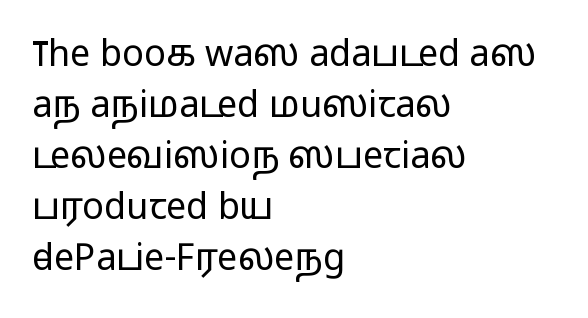
The image shows 36 px light, wide sans-serif type, upright; set left-aligned, normal line spacing (1.42x), normal letter spacing, not underlined; low stroke contrast and a medium x-height.
